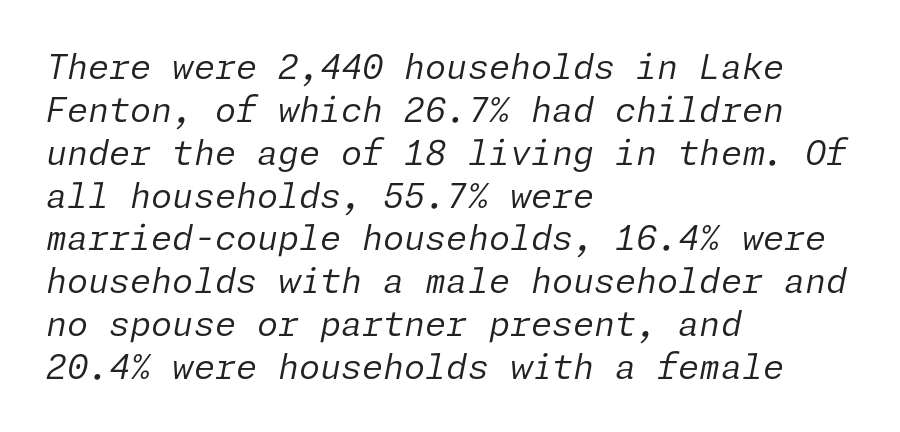
The image shows 34 px regular-weight type, italic (leaning right); set left-aligned, normal line spacing (1.26x), normal letter spacing, not underlined; low stroke contrast and a medium x-height.
